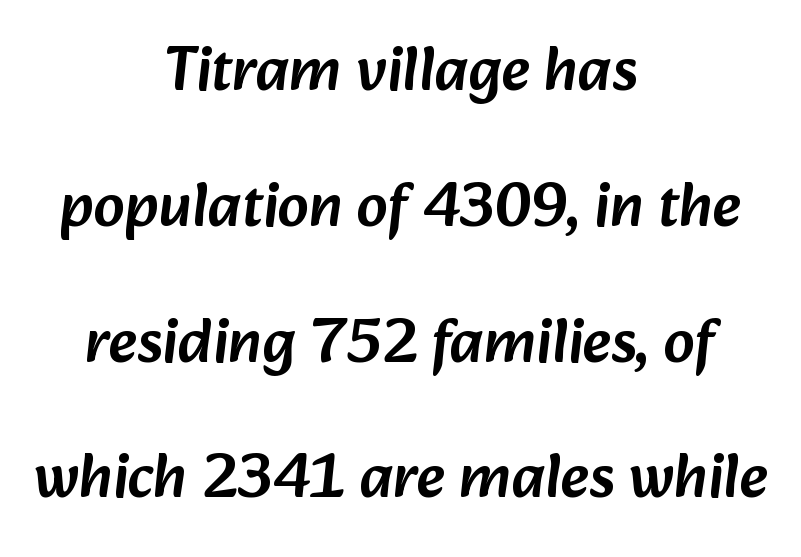
The image shows 62 px sans-serif type; set centered, loose line spacing (2.19x), normal letter spacing, not underlined; low stroke contrast and a medium x-height.
